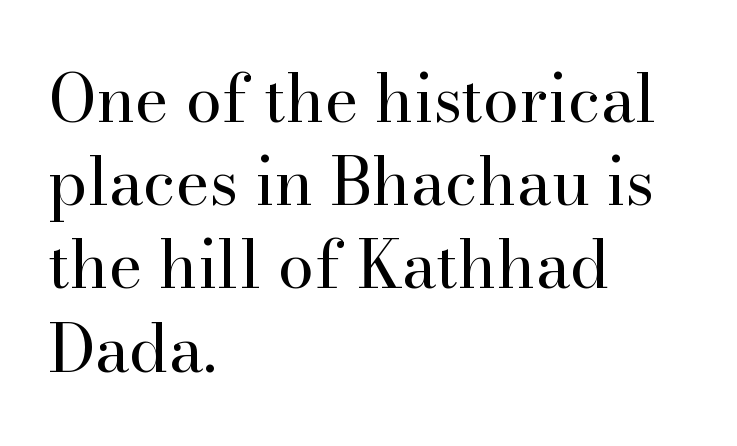
The image shows 65 px regular-weight serif type, upright; set left-aligned, normal line spacing (1.28x), normal letter spacing, not underlined; high stroke contrast and a small x-height.
